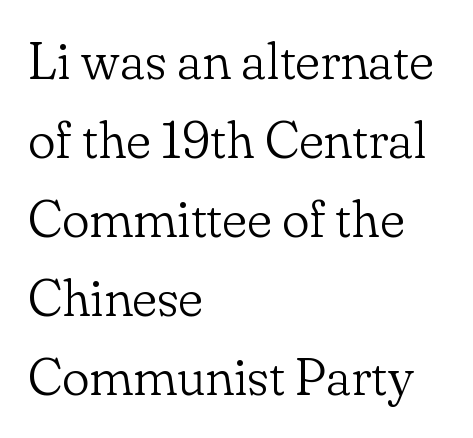
Q: Is the text bold? A: No.
Q: Is the text italic (slanted)? A: No, it is upright.
Q: Is the typeface a serif or a sans-serif typeface? A: Serif.
Q: Is the text underlined? A: No.
Q: How is the paragraph aligned? A: Left-aligned.
Q: Is the spacing between letters normal or unusually wide? A: Normal.
Q: Is the spacing between lines tight, normal or loose? A: Normal.
Q: Width (condensed, normal, or wide)? A: Normal.
Q: Stroke contrast? A: Low.
Q: x-height? A: Small.
Q: Monospaced? A: No.
